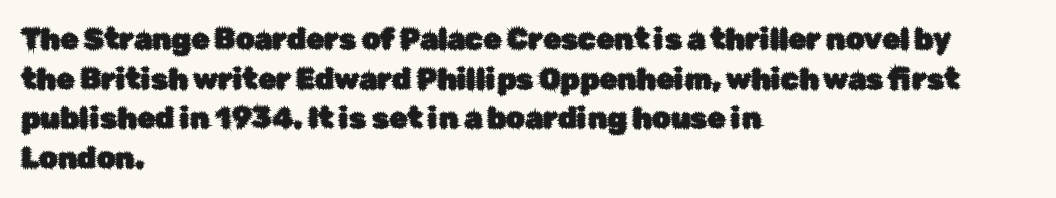
The image shows 29 px sans-serif type, upright; set left-aligned, normal line spacing (1.37x), normal letter spacing, not underlined; low stroke contrast and a medium x-height.
